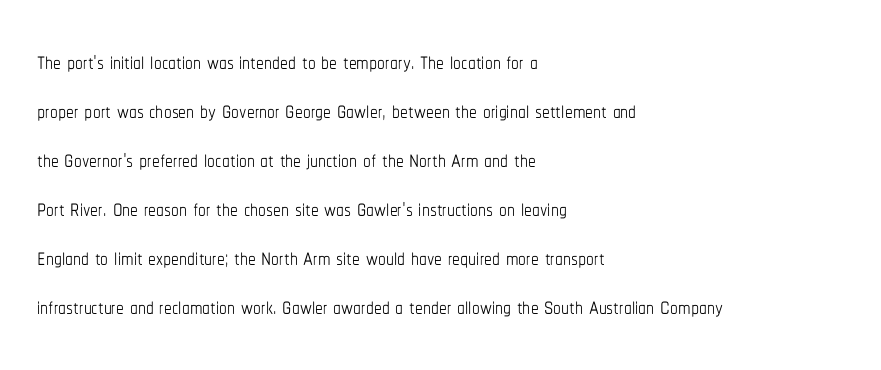
The zone under the glyphs is completely vacant. Upright lettering throughout. The block of text has a typical density, with ordinary space between rows. Each line starts at the same left margin while the right side varies.
